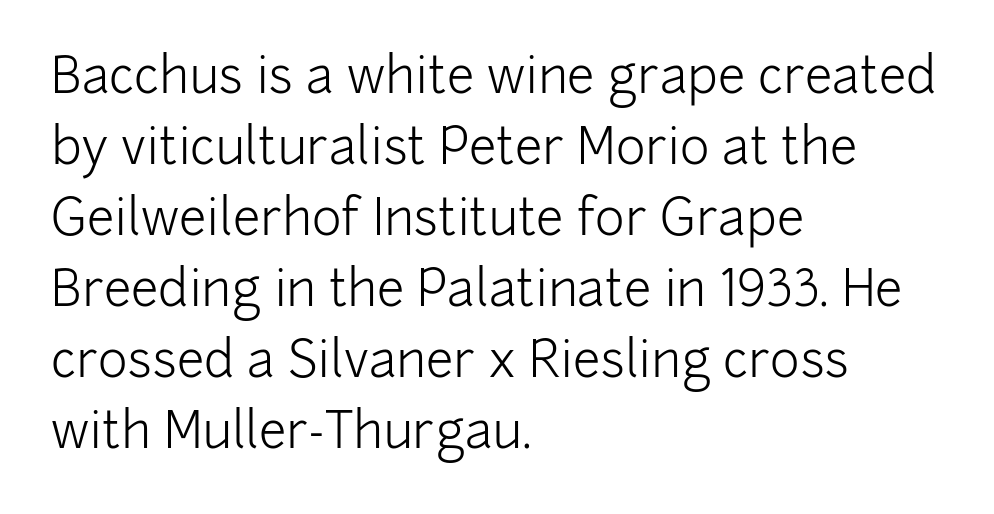
The image shows 50 px light sans-serif type, upright; set left-aligned, normal line spacing (1.42x), normal letter spacing, not underlined; low stroke contrast and a medium x-height.
